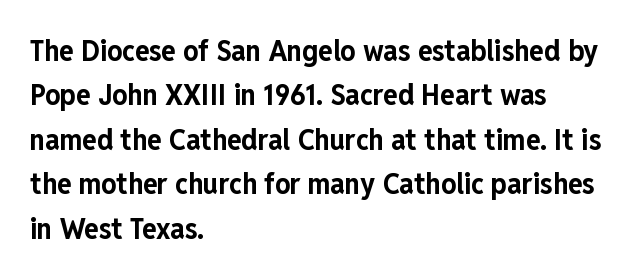
The letters are bold, with thick, heavy strokes. The passage shown has conventional tracking throughout. Line starts are locked; line ends wander. Evenly set lines give the paragraph a standard silhouette. Proportional: the letters do not fall into vertical columns. Any mark beneath the type? The region is blank.
